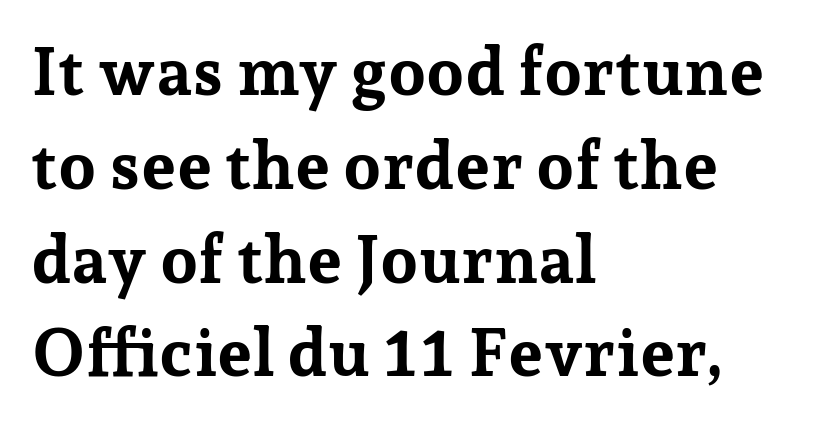
Q: Is the text bold? A: Yes.
Q: Is the text italic (slanted)? A: No, it is upright.
Q: Is the typeface a serif or a sans-serif typeface? A: Serif.
Q: Is the text underlined? A: No.
Q: How is the paragraph aligned? A: Left-aligned.
Q: Is the spacing between letters normal or unusually wide? A: Normal.
Q: Is the spacing between lines tight, normal or loose? A: Normal.
Q: Width (condensed, normal, or wide)? A: Normal.
Q: Stroke contrast? A: Low.
Q: x-height? A: Medium.
Q: Monospaced? A: No.
